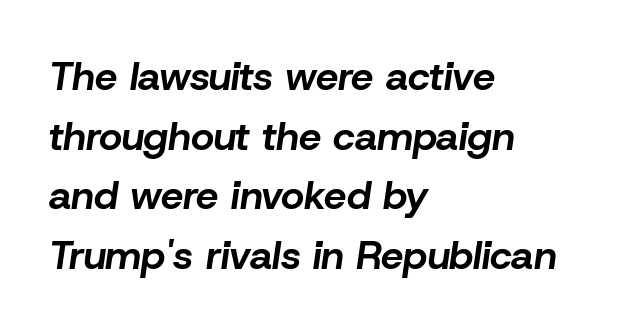
{"italic": "yes", "lean": "right", "slant_degrees": 8, "bold": "yes", "weight": "bold", "width": "normal", "stroke_contrast": "low", "x_height": "medium", "monospaced": "no", "underline": "no", "align": "left", "line_spacing": "normal", "line_spacing_ratio": 1.49, "letter_spacing": "normal", "letter_spacing_em": 0.0, "glyph_px": 40}
